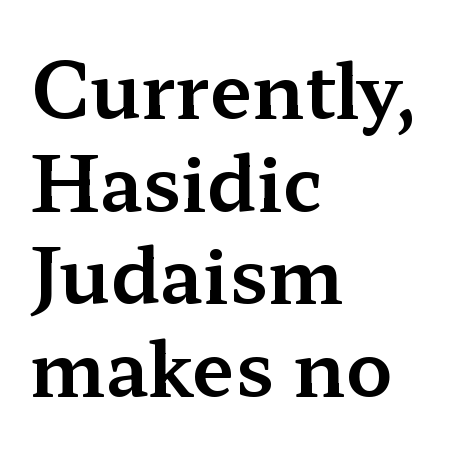
The image shows 76 px wide serif type, upright; set left-aligned, line spacing 1.22x, normal letter spacing, not underlined; medium stroke contrast and a medium x-height.
